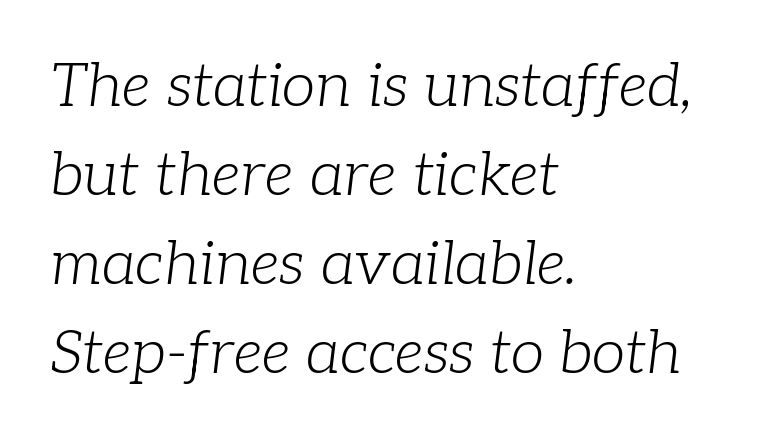
Q: Is the text bold? A: No.
Q: Is the text italic (slanted)? A: Yes, it leans right by about 7 degrees.
Q: Is the typeface a serif or a sans-serif typeface? A: Serif.
Q: Is the text underlined? A: No.
Q: How is the paragraph aligned? A: Left-aligned.
Q: Is the spacing between letters normal or unusually wide? A: Normal.
Q: Is the spacing between lines tight, normal or loose? A: Normal.
Q: Width (condensed, normal, or wide)? A: Normal.
Q: Stroke contrast? A: Low.
Q: x-height? A: Medium.
Q: Monospaced? A: No.
